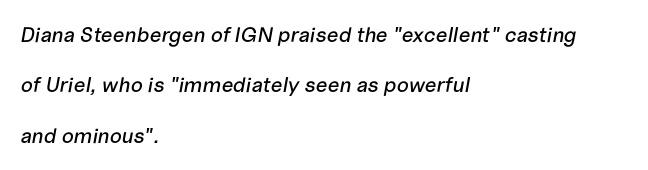
{"italic": "yes", "lean": "right", "slant_degrees": 10, "underline": "no", "align": "left", "line_spacing": "loose", "line_spacing_ratio": 2.4, "letter_spacing": "normal", "letter_spacing_em": 0.0, "glyph_px": 21}
